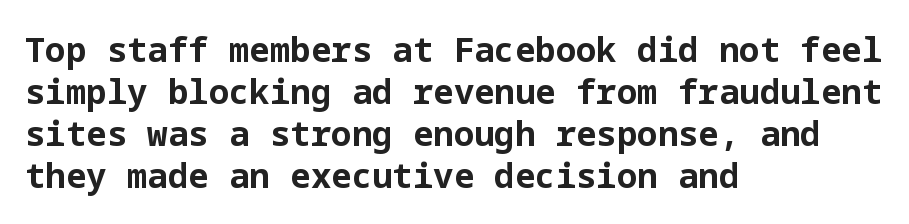
Q: Is the text bold? A: Yes.
Q: Is the text italic (slanted)? A: No, it is upright.
Q: Is the typeface a serif or a sans-serif typeface? A: Sans-serif.
Q: Is the text underlined? A: No.
Q: How is the paragraph aligned? A: Left-aligned.
Q: Is the spacing between letters normal or unusually wide? A: Normal.
Q: Width (condensed, normal, or wide)? A: Normal.
Q: Stroke contrast? A: Low.
Q: x-height? A: Medium.
